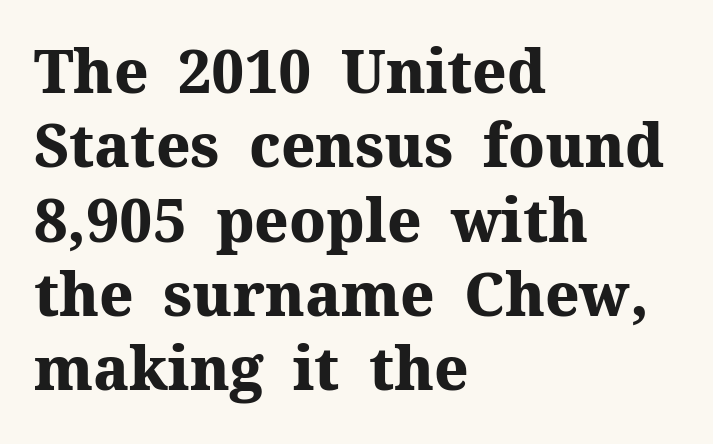
The image shows 59 px heavy serif type, upright; set left-aligned, normal line spacing (1.26x), normal letter spacing, not underlined; medium stroke contrast and a medium x-height.
